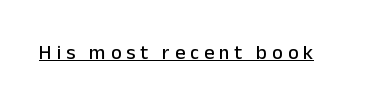
Q: Is the text italic (slanted)? A: No, it is upright.
Q: Is the text underlined? A: Yes.
Q: Is the spacing between letters normal or unusually wide? A: Unusually wide.
